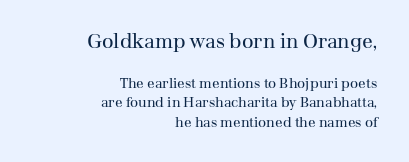
Line spacing here is normal. The space directly below the letters is spotless. Is the stroke heavy? The answer is a plain regular-or-lighter. The more generous point size was reserved for the upper chunk. Quick note: not italic, upright.
